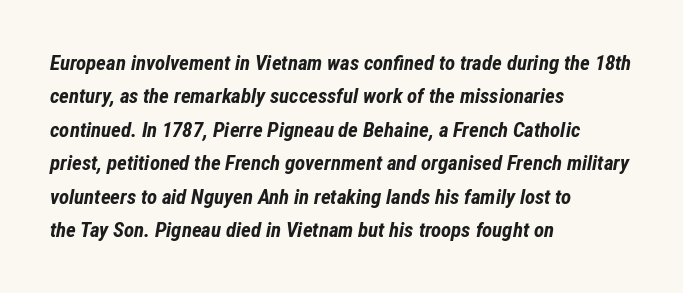
The image shows 21 px bold type, italic (leaning right); set left-aligned, normal line spacing (1.59x), normal letter spacing, not underlined.
